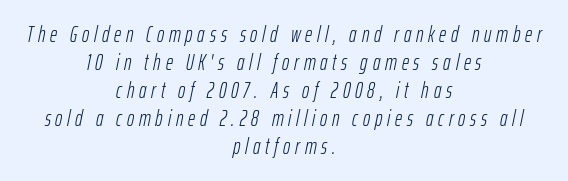
{"italic": "yes", "lean": "right", "slant_degrees": 12, "bold": "no", "underline": "no", "align": "center", "line_spacing": "normal", "line_spacing_ratio": 1.27, "letter_spacing": "wide", "letter_spacing_em": 0.22, "glyph_px": 22}
